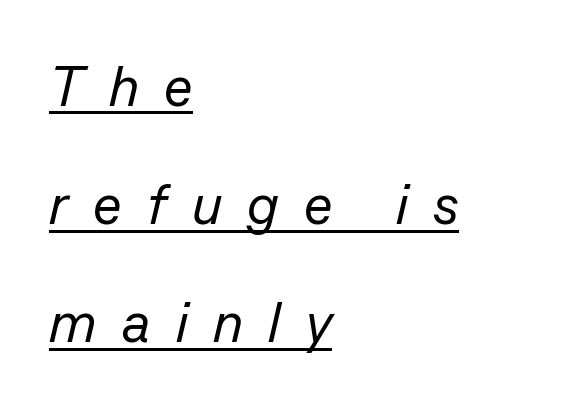
The image shows 56 px regular-weight type, italic (leaning right); set left-aligned, loose line spacing (2.11x), unusually wide letter spacing (+0.45 em), underlined; low stroke contrast and a medium x-height.
